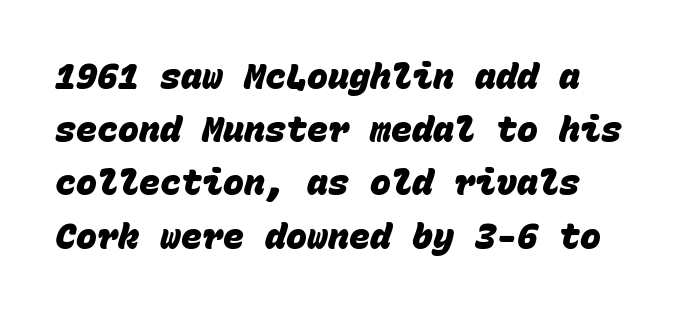
The passage shown is typed in a monospace face where columns stay perfectly aligned. The typesetting leans heavy: a genuine bold. Stroke terminals: plain, sans-serif. How would I describe the line gaps? Plain and ordinary. Underlining? Definitely not there.
